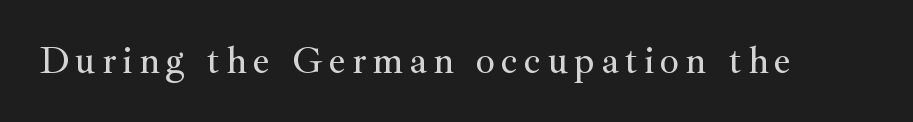
The image shows 38 px serif type, upright; set not underlined; medium stroke contrast and a small x-height.
